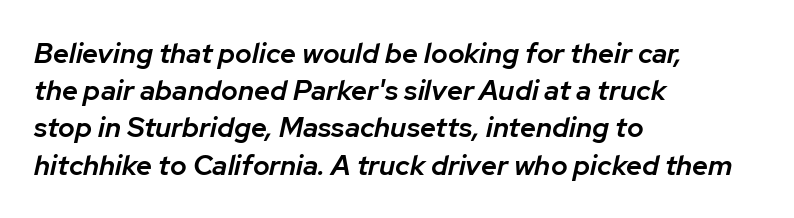
{"italic": "yes", "lean": "right", "slant_degrees": 12, "bold": "semi", "weight": "semibold", "width": "normal", "stroke_contrast": "low", "x_height": "medium", "monospaced": "no", "underline": "no", "align": "left", "line_spacing": "normal", "line_spacing_ratio": 1.33, "letter_spacing": "normal", "letter_spacing_em": 0.0, "glyph_px": 28}
